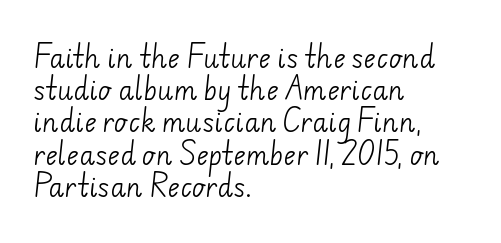
{"bold": "no", "underline": "no", "align": "left", "line_spacing_ratio": 1.24, "letter_spacing": "normal", "letter_spacing_em": 0.0, "glyph_px": 26}
